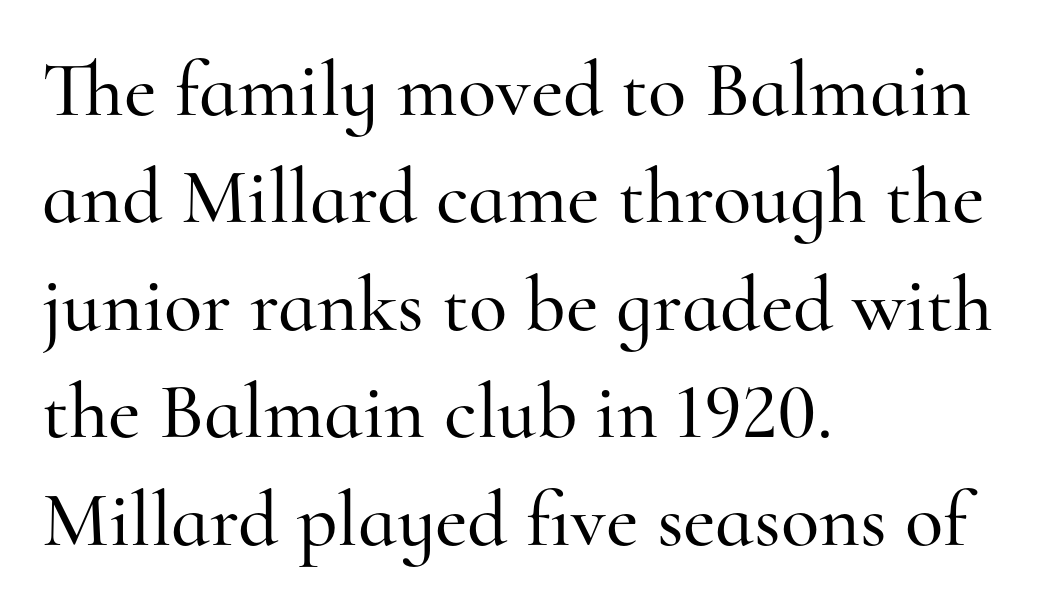
The image shows 79 px serif type, upright; set left-aligned, normal line spacing (1.36x), normal letter spacing, not underlined; high stroke contrast and a small x-height.
